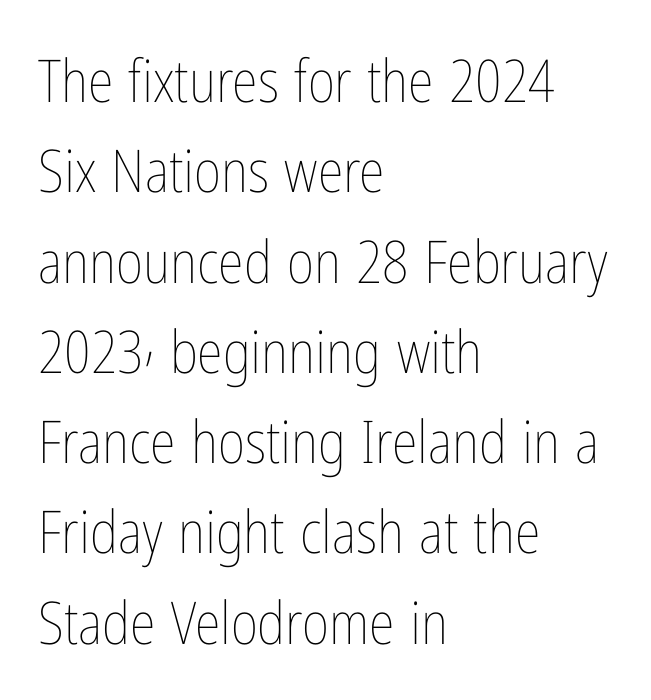
Q: Is the text bold? A: No.
Q: Is the text italic (slanted)? A: No, it is upright.
Q: Is the text underlined? A: No.
Q: How is the paragraph aligned? A: Left-aligned.
Q: Is the spacing between letters normal or unusually wide? A: Normal.
Q: Is the spacing between lines tight, normal or loose? A: Normal.
Q: Width (condensed, normal, or wide)? A: Condensed.
Q: Stroke contrast? A: Low.
Q: x-height? A: Medium.
Q: Monospaced? A: No.
